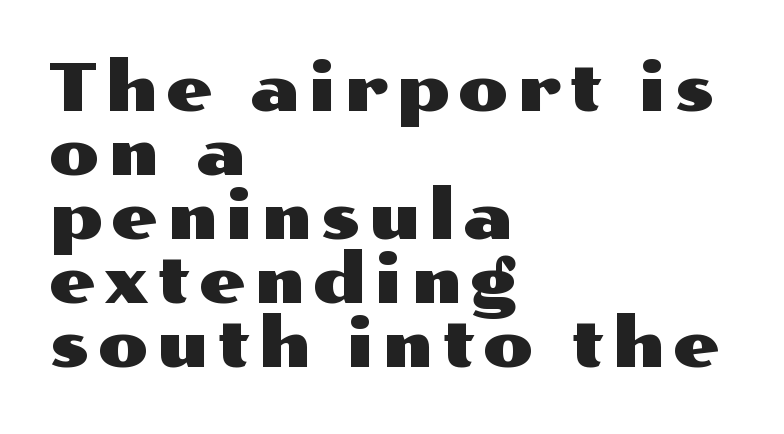
This sample has the flowing, uneven cadence of proportional lettering. Does the lettering tilt? It doesn't — this is upright. Glance below the letters and you will spot only blank space. The text block is weighted toward the left margin, trailing off unevenly rightward. Font category for this specimen: sans-serif. Each new line begins almost immediately beneath the previous one.
